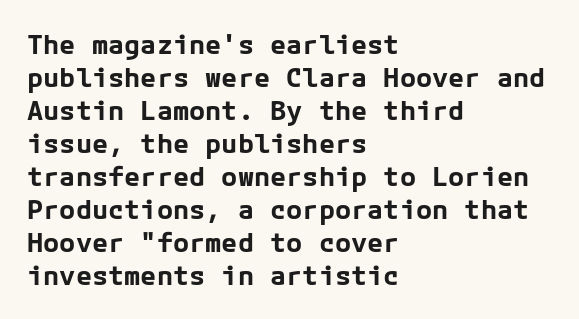
Q: Is the text bold? A: Yes.
Q: Is the text italic (slanted)? A: No, it is upright.
Q: Is the text underlined? A: No.
Q: How is the paragraph aligned? A: Left-aligned.
Q: Is the spacing between letters normal or unusually wide? A: Normal.
